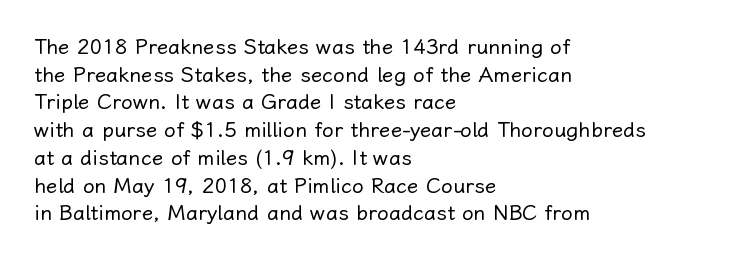
The image shows 21 px text type, upright; set left-aligned, normal line spacing (1.32x), normal letter spacing, not underlined.
